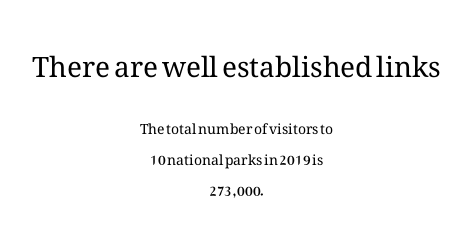
Q: Is the text bold? A: No.
Q: Is the text italic (slanted)? A: No, it is upright.
Q: Is the text underlined? A: No.
Q: How is the paragraph aligned? A: Centered.
Q: Is the spacing between letters normal or unusually wide? A: Normal.
Q: Is the spacing between lines tight, normal or loose? A: Loose.
Q: Which block of text is set in a larger size, the first (top) or the second (bottom)? A: The first (top) one.
Q: Width (condensed, normal, or wide)? A: Normal.
Q: Stroke contrast? A: Medium.
Q: x-height? A: Medium.
Q: Monospaced? A: No.
